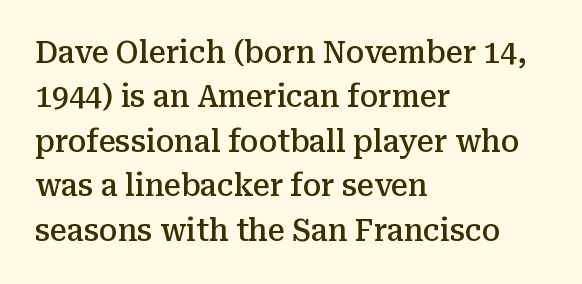
Q: Is the text bold? A: Semi-bold.
Q: Is the text italic (slanted)? A: No, it is upright.
Q: Is the typeface a serif or a sans-serif typeface? A: Serif.
Q: Is the text underlined? A: No.
Q: How is the paragraph aligned? A: Left-aligned.
Q: Is the spacing between letters normal or unusually wide? A: Normal.
Q: Is the spacing between lines tight, normal or loose? A: Normal.
Q: Width (condensed, normal, or wide)? A: Normal.
Q: Stroke contrast? A: Medium.
Q: x-height? A: Medium.
Q: Monospaced? A: No.
